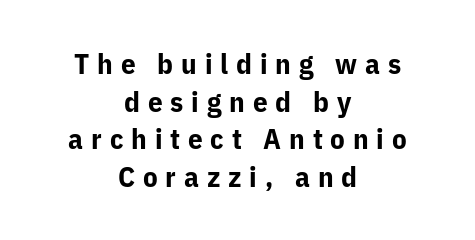
The image shows 29 px bold sans-serif type, upright; set centered, normal line spacing (1.3x), unusually wide letter spacing (+0.27 em), not underlined; low stroke contrast and a medium x-height.
